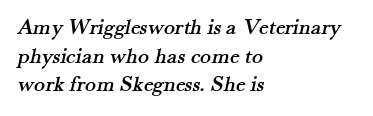
Teacher's note: observe the even left margin — that is flush-left alignment. Students, observe: this is what conventionally led text looks like. A clean baseline with only descenders dipping below it. Each word holds together tightly as a unit, with standard inter-letter gaps.
